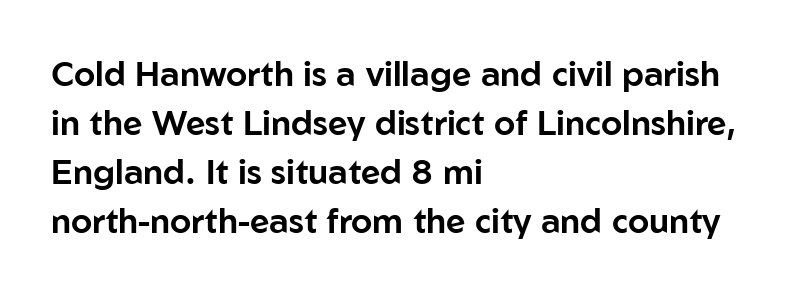
The image shows 34 px sans-serif type, upright; set left-aligned, normal line spacing (1.44x), normal letter spacing, not underlined; low stroke contrast and a medium x-height.
